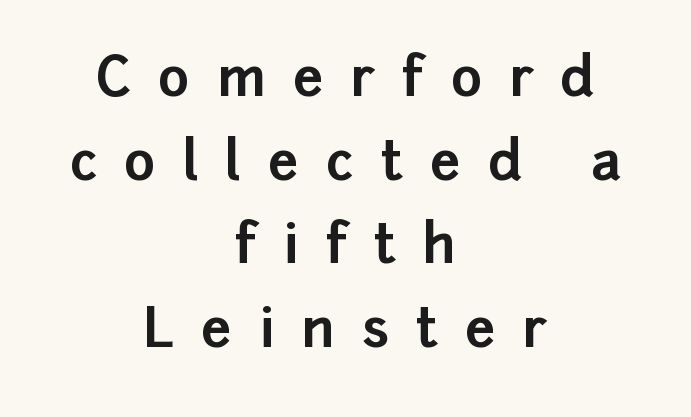
Q: Is the text bold? A: Yes.
Q: Is the text italic (slanted)? A: No, it is upright.
Q: Is the typeface a serif or a sans-serif typeface? A: Sans-serif.
Q: Is the text underlined? A: No.
Q: How is the paragraph aligned? A: Centered.
Q: Is the spacing between letters normal or unusually wide? A: Unusually wide.
Q: Is the spacing between lines tight, normal or loose? A: Normal.
Q: Width (condensed, normal, or wide)? A: Normal.
Q: Stroke contrast? A: Low.
Q: x-height? A: Medium.
Q: Monospaced? A: No.
